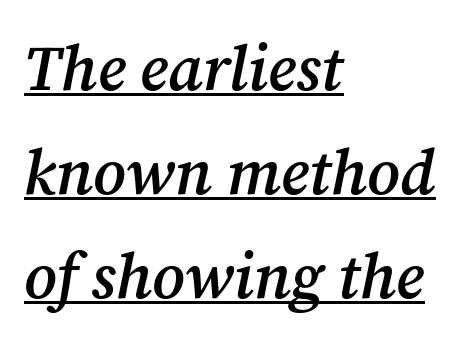
The image shows 63 px semibold serif type, italic (leaning right); set left-aligned, normal line spacing (1.65x), normal letter spacing, underlined; medium stroke contrast and a medium x-height.
